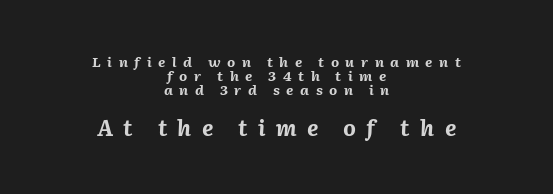
Q: Is the text bold? A: Yes.
Q: Is the text italic (slanted)? A: Yes, it leans right by about 2 degrees.
Q: Is the text underlined? A: No.
Q: How is the paragraph aligned? A: Centered.
Q: Is the spacing between letters normal or unusually wide? A: Unusually wide.
Q: Is the spacing between lines tight, normal or loose? A: Tight.
Q: Which block of text is set in a larger size, the first (top) or the second (bottom)? A: The second (bottom) one.
